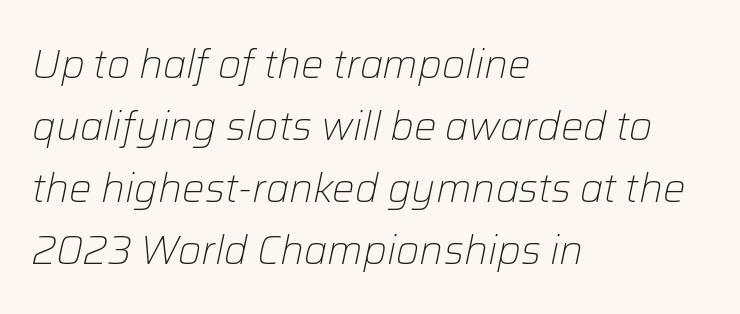
{"italic": "yes", "lean": "right", "slant_degrees": 12, "bold": "no", "weight": "light", "width": "normal", "stroke_contrast": "low", "x_height": "medium", "monospaced": "no", "underline": "no", "align": "left", "line_spacing": "normal", "line_spacing_ratio": 1.55, "letter_spacing": "normal", "letter_spacing_em": 0.0, "glyph_px": 40}
